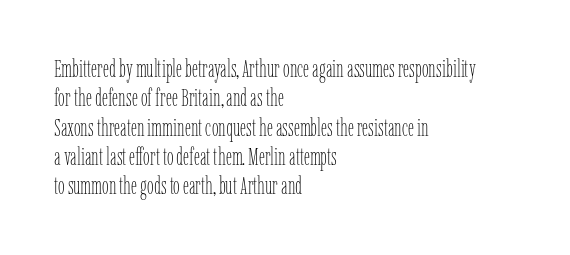
The image shows 24 px text type, upright; set left-aligned, line spacing 1.22x, normal letter spacing, not underlined.
